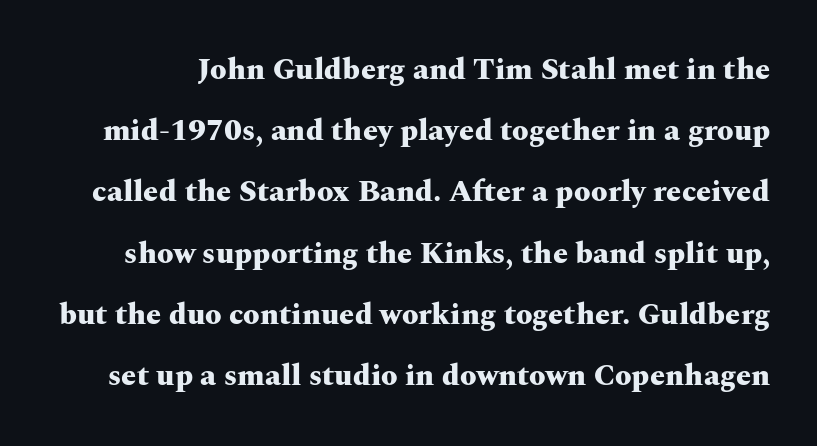
The image shows 30 px heavy, wide serif type, upright; set loose line spacing (2.04x), normal letter spacing, not underlined; medium stroke contrast and a medium x-height.
